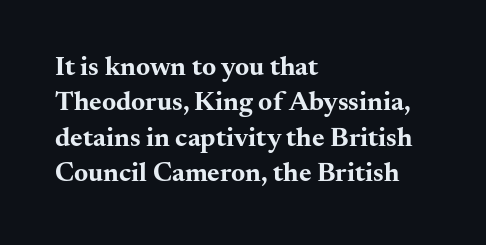
The image shows 27 px bold type, upright; set left-aligned, normal line spacing (1.31x), normal letter spacing, not underlined.
